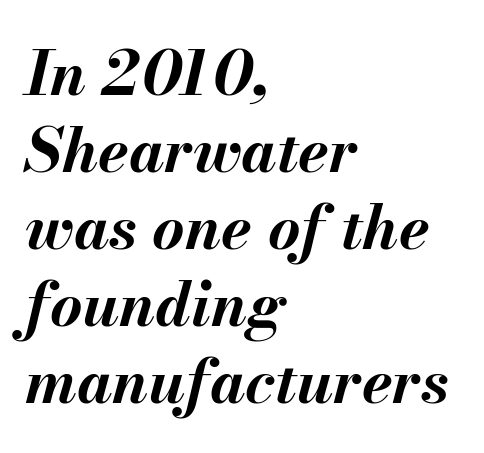
Tall strokes in this sample are angled rather than plumb. Looks like regular typesetting: each glyph gets only the width it needs. The letters are bold, with thick, heavy strokes. In terms of letterspacing, this is plain default setting. Horizontal alignment here is leftward, the default for most running prose.
